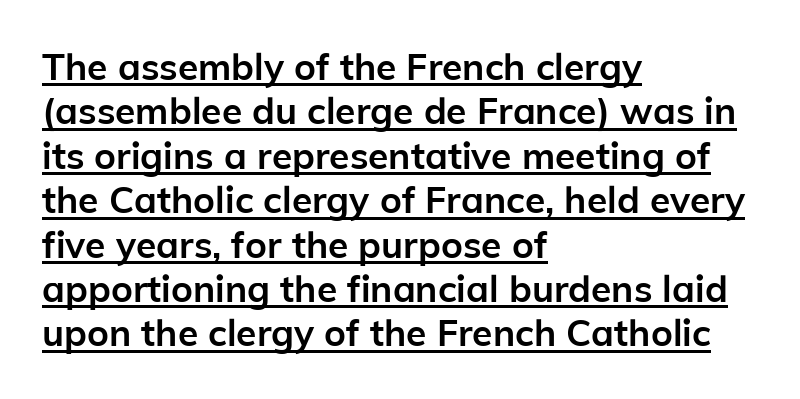
Bold? Absolutely — the strokes are thick and heavy. Which margin do the lines hug? The left one — the right edge is uneven. Is there any slant? The stems are plumb. Classification — sans serif. Proportional: the letters do not fall into vertical columns. Decoration check: the copy is underlined.
